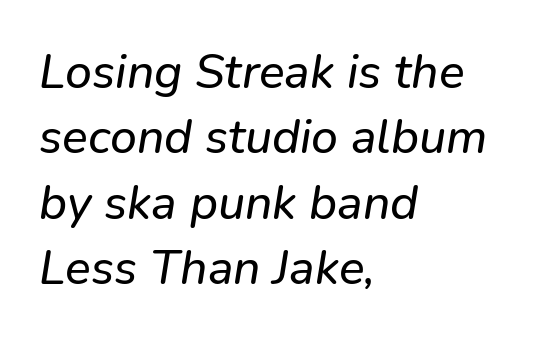
Characters follow at the spacing the type designer built in. Here the designer chose a conventional face with non-uniform glyph widths. Compared with a centered layout, this one pins lines to the left instead. A typesetter would call this leading conventional body-copy spacing. This sample uses a sans-serif face. The string is rendered with underlining switched off.
